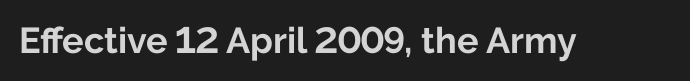
The image shows 36 px bold sans-serif type, upright; set normal letter spacing, not underlined; low stroke contrast and a medium x-height.
